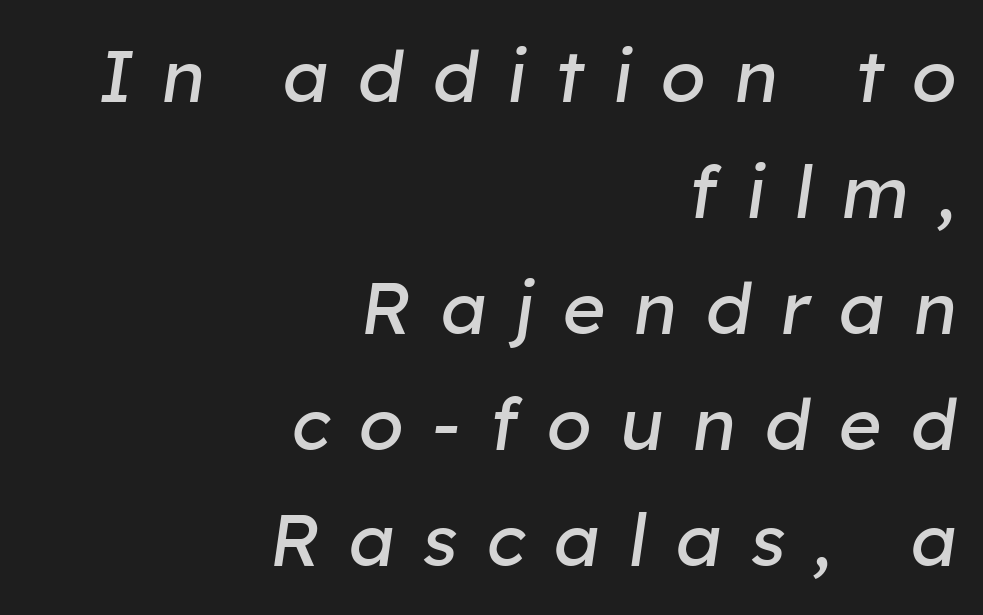
Clear beneath every line of the passage. The rendering inserts visible extra space after every character. Think of a printed novel: that variable character pitch is what you see here. Alignment: flush right. Weight: regular or lighter.
